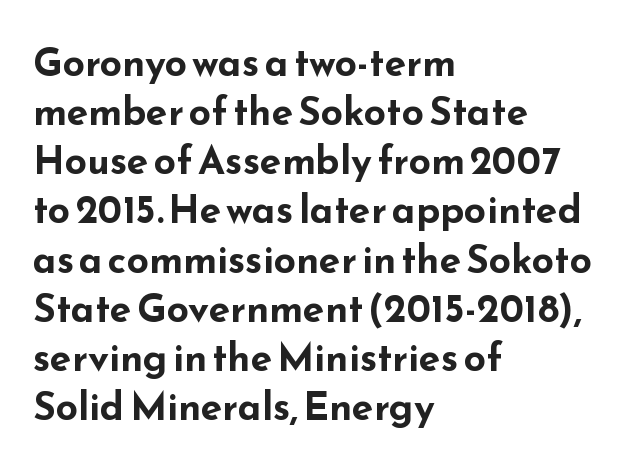
{"serif": "no", "italic": "no", "bold": "yes", "weight": "bold", "width": "wide", "stroke_contrast": "low", "x_height": "small", "monospaced": "no", "underline": "no", "align": "left", "line_spacing": "normal", "line_spacing_ratio": 1.26, "letter_spacing": "normal", "letter_spacing_em": 0.0, "glyph_px": 39}
